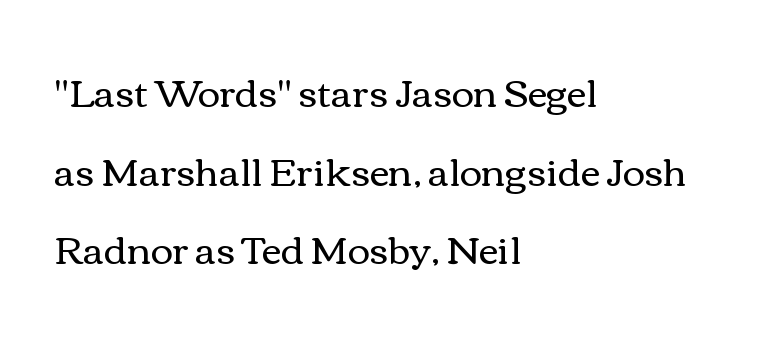
{"italic": "no", "bold": "no", "weight": "regular", "width": "wide", "x_height": "medium", "monospaced": "no", "underline": "no", "align": "left", "line_spacing": "loose", "line_spacing_ratio": 2.07, "letter_spacing": "normal", "letter_spacing_em": 0.0, "glyph_px": 38}
